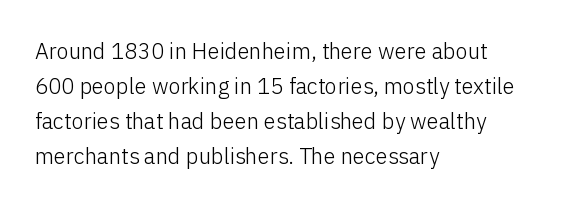
The image shows 22 px text type, upright; set left-aligned, normal line spacing (1.59x), normal letter spacing, not underlined.
